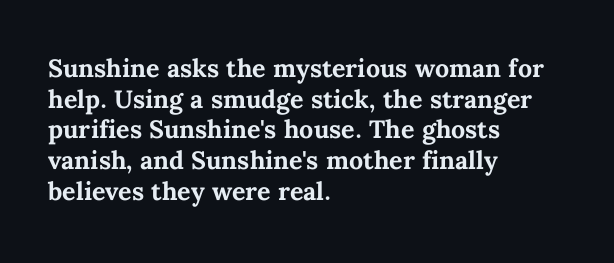
Q: Is the text bold? A: Yes.
Q: Is the text italic (slanted)? A: No, it is upright.
Q: Is the text underlined? A: No.
Q: How is the paragraph aligned? A: Left-aligned.
Q: Is the spacing between letters normal or unusually wide? A: Normal.
